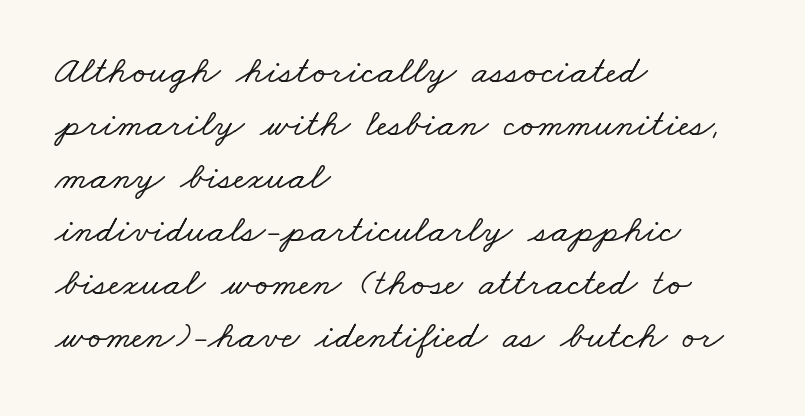
Q: Is the typeface a serif or a sans-serif typeface? A: Serif.
Q: Is the text underlined? A: No.
Q: How is the paragraph aligned? A: Left-aligned.
Q: Is the spacing between letters normal or unusually wide? A: Normal.
Q: Is the spacing between lines tight, normal or loose? A: Normal.
Q: Width (condensed, normal, or wide)? A: Wide.
Q: Stroke contrast? A: Low.
Q: x-height? A: Small.
Q: Monospaced? A: No.
